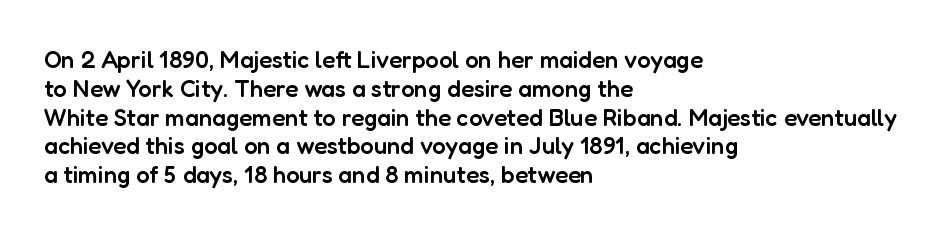
{"italic": "no", "bold": "semi", "underline": "no", "align": "left", "line_spacing_ratio": 1.2, "letter_spacing": "normal", "letter_spacing_em": 0.0, "glyph_px": 24}
